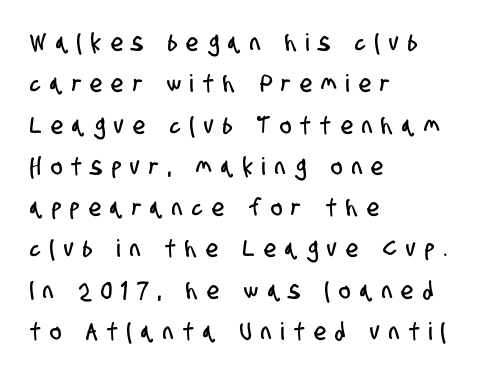
{"underline": "no", "align": "left", "line_spacing_ratio": 1.72, "letter_spacing": "wide", "letter_spacing_em": 0.4, "glyph_px": 24}
